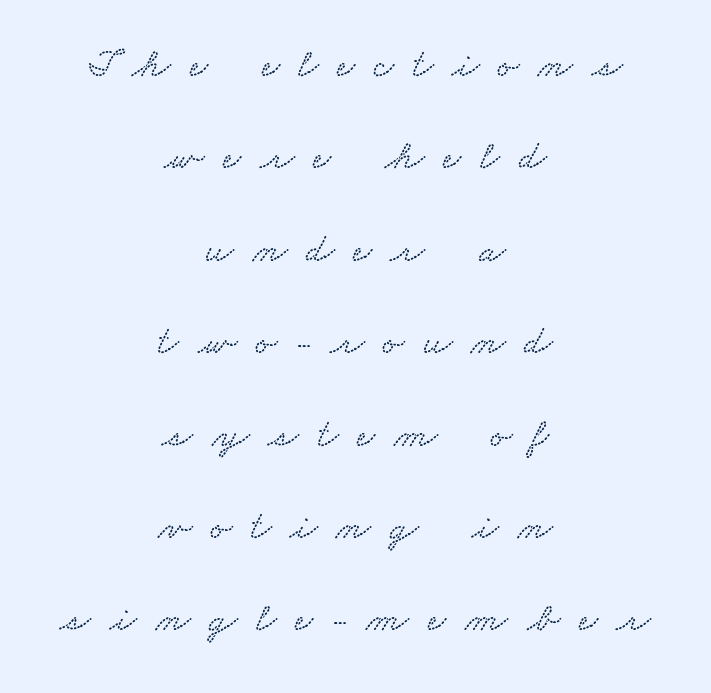
Here the designer chose a conventional face with non-uniform glyph widths. Words float on clear page, feet unadorned. The setting favours the middle, as headings and verse often do. If you measured baseline to baseline, you'd find a long distance. Look at the tracking — it's clearly loosened, letters drifting apart.
